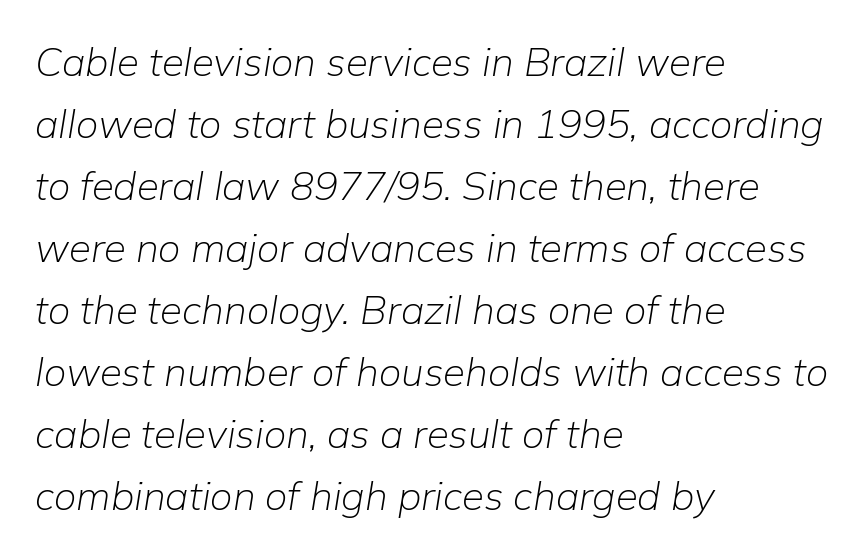
Q: Is the text bold? A: No.
Q: Is the text italic (slanted)? A: Yes, it leans right by about 9 degrees.
Q: Is the text underlined? A: No.
Q: How is the paragraph aligned? A: Left-aligned.
Q: Is the spacing between letters normal or unusually wide? A: Normal.
Q: Is the spacing between lines tight, normal or loose? A: Normal.
Q: Width (condensed, normal, or wide)? A: Normal.
Q: Stroke contrast? A: Low.
Q: x-height? A: Medium.
Q: Monospaced? A: No.
